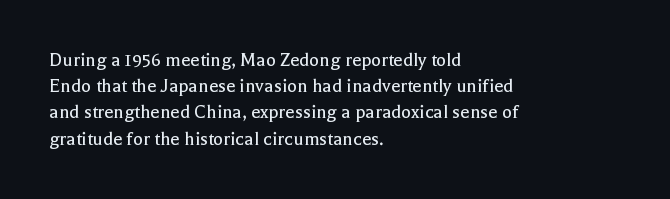
{"italic": "no", "bold": "no", "underline": "no", "align": "left", "line_spacing": "normal", "line_spacing_ratio": 1.25, "letter_spacing": "normal", "letter_spacing_em": 0.0, "glyph_px": 21}
